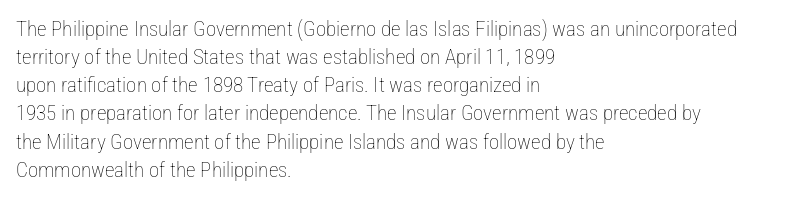
Q: Is the text bold? A: No.
Q: Is the text italic (slanted)? A: No, it is upright.
Q: Is the text underlined? A: No.
Q: How is the paragraph aligned? A: Left-aligned.
Q: Is the spacing between letters normal or unusually wide? A: Normal.
Q: Is the spacing between lines tight, normal or loose? A: Normal.
